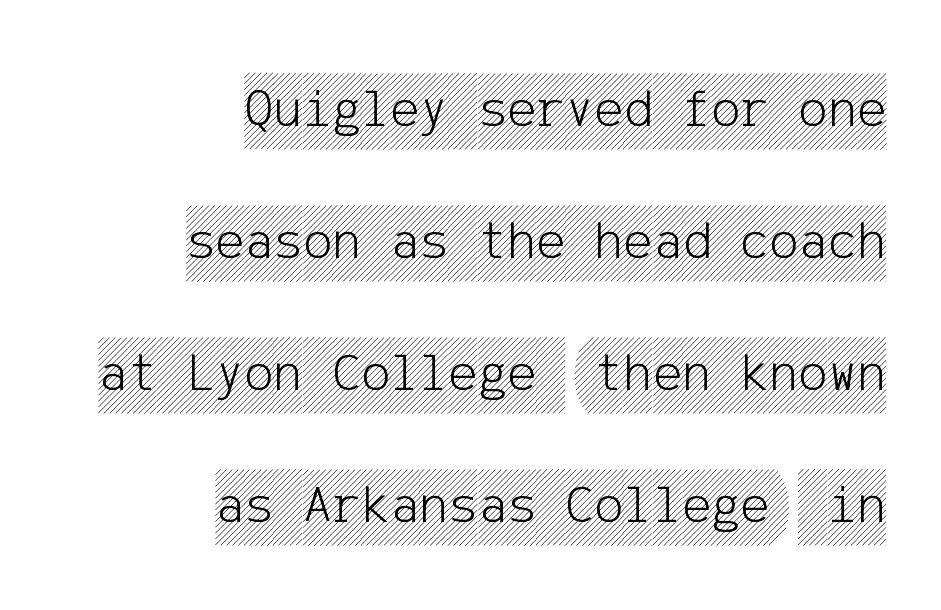
The image shows 55 px condensed type, upright; set right-aligned, loose line spacing (2.4x), normal letter spacing, not underlined; a large x-height.
